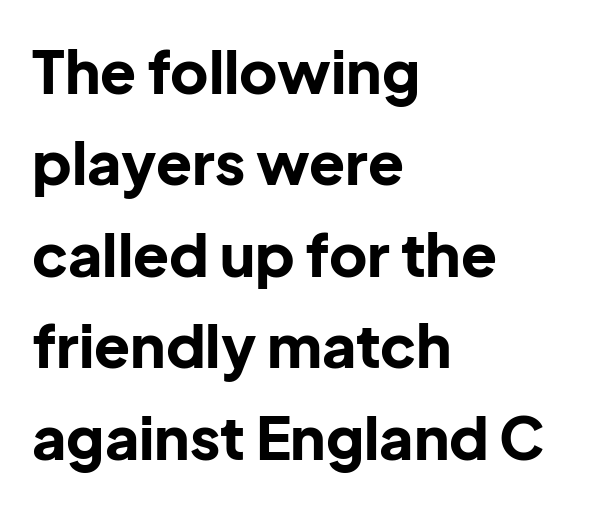
This rendering uses left alignment, leaving the right contour irregular. Are there feet on the stems? There aren't — it's a sans. Each glyph is drawn with heavy, bold strokes. Quick note: not italic, upright.
